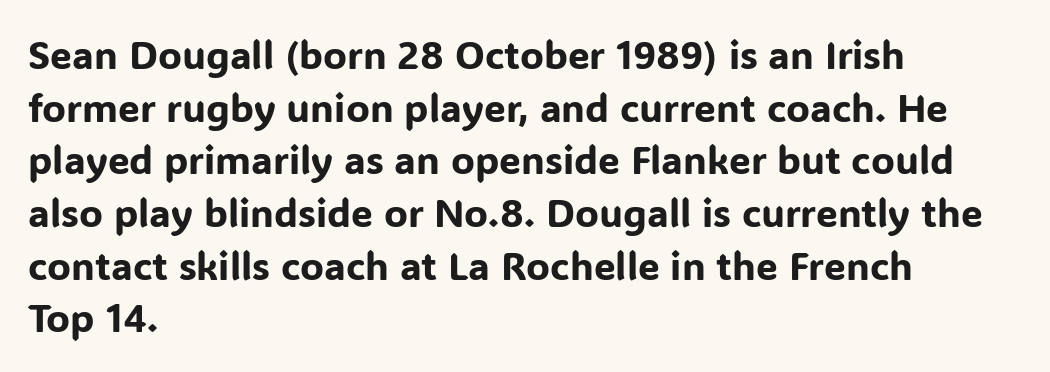
The line-height multiplier appears to be the usual default. No word sits above an underline. Glyph-to-glyph distance matches everyday printed text. The characters display no serif detailing; their extremities are plain. Each letter keeps its own natural width here, so spacing adapts to shape. The passage is arranged the way most books set body copy — flush left.
